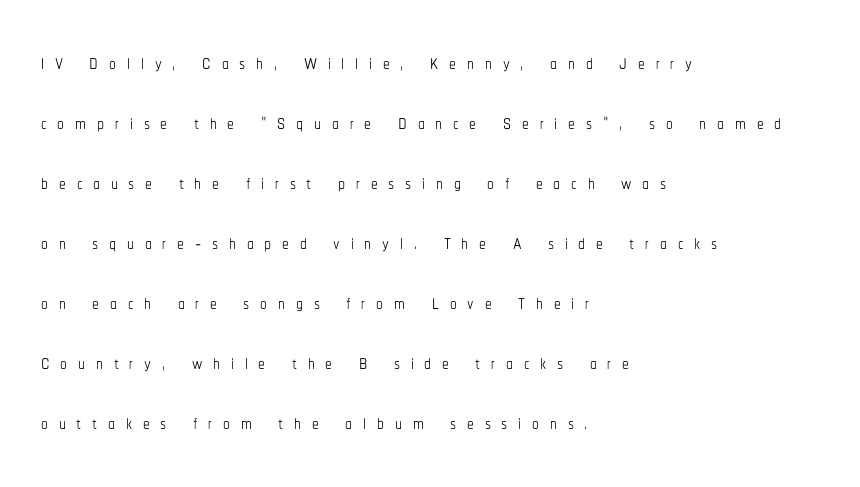
The rendering uses a large line-height, opening up the rows. Vertical stems look standard width or narrower in stroke. The rag falls on the right side of this text block. Each row of text sits above clean, open space.
